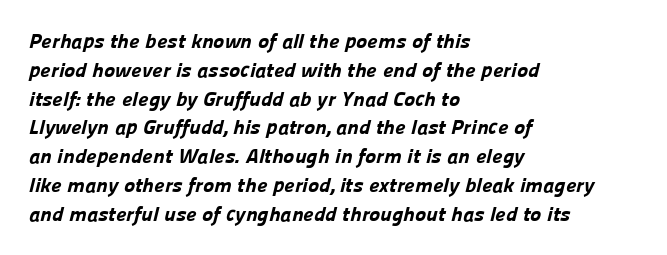
Q: Is the text bold? A: Yes.
Q: Is the text underlined? A: No.
Q: How is the paragraph aligned? A: Left-aligned.
Q: Is the spacing between letters normal or unusually wide? A: Normal.
Q: Is the spacing between lines tight, normal or loose? A: Normal.
